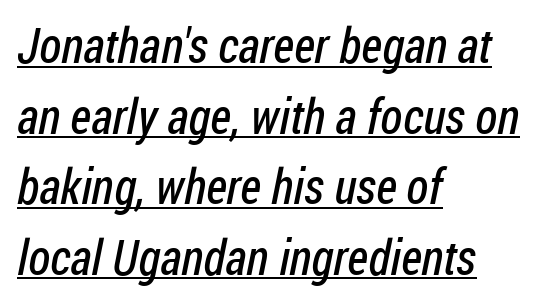
Students, observe the line beneath the letters — that is underlining. A typesetter would label this face a sans. Letter spacing: default. Students, observe: this is what conventionally led text looks like. You could not count columns in this text — the font is proportionally spaced. The paragraph has a hard left edge and a soft right edge.
